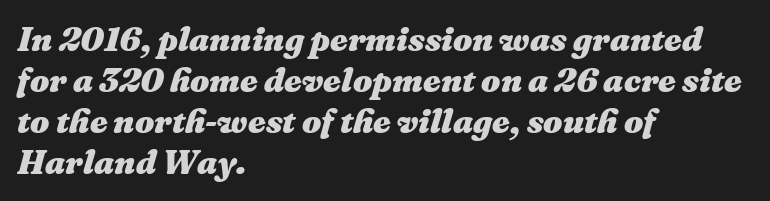
Q: Is the text bold? A: Yes.
Q: Is the text italic (slanted)? A: Yes, it leans right by about 16 degrees.
Q: Is the text underlined? A: No.
Q: How is the paragraph aligned? A: Left-aligned.
Q: Is the spacing between letters normal or unusually wide? A: Normal.
Q: Width (condensed, normal, or wide)? A: Normal.
Q: Stroke contrast? A: Medium.
Q: x-height? A: Medium.
Q: Monospaced? A: No.
